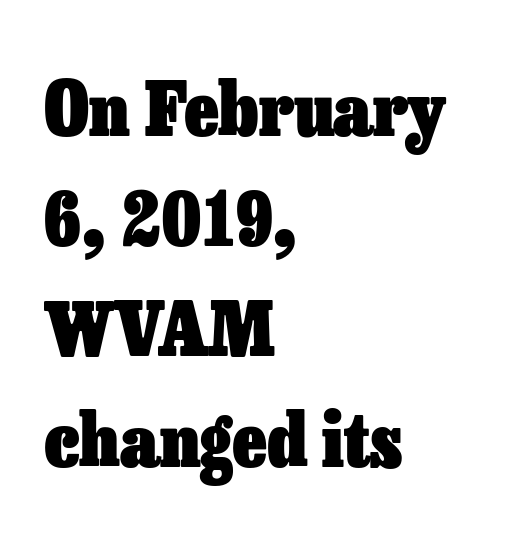
Leftover space on each line is placed entirely after the last word. Letters rest on an invisible, unmarked baseline. In terms of posture, this sample is upright. Default kerning and tracking; the words read as compact shapes. Do the characters align in a grid? No, the font is proportional. This is heavy type, rendered in bold.
